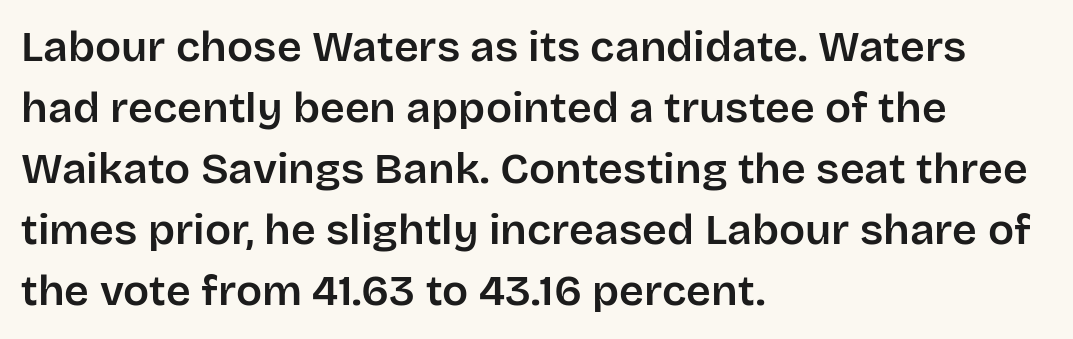
{"serif": "no", "italic": "no", "width": "normal", "stroke_contrast": "low", "x_height": "large", "monospaced": "no", "underline": "no", "align": "left", "line_spacing": "normal", "line_spacing_ratio": 1.42, "letter_spacing": "normal", "letter_spacing_em": 0.0, "glyph_px": 43}
